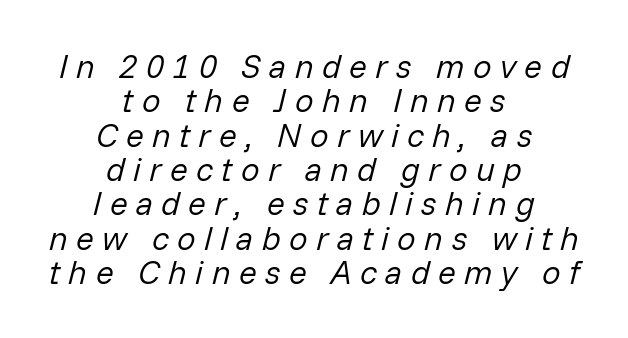
These lines huddle together more closely than default settings would place them. The letters advance in unequal steps, a hallmark of proportional type. These lines have a slow, spaced-out rhythm from letter to letter. Descenders hang freely into open space. The face looks like a standard text weight, possibly lighter. It's the slanting kind of type.
